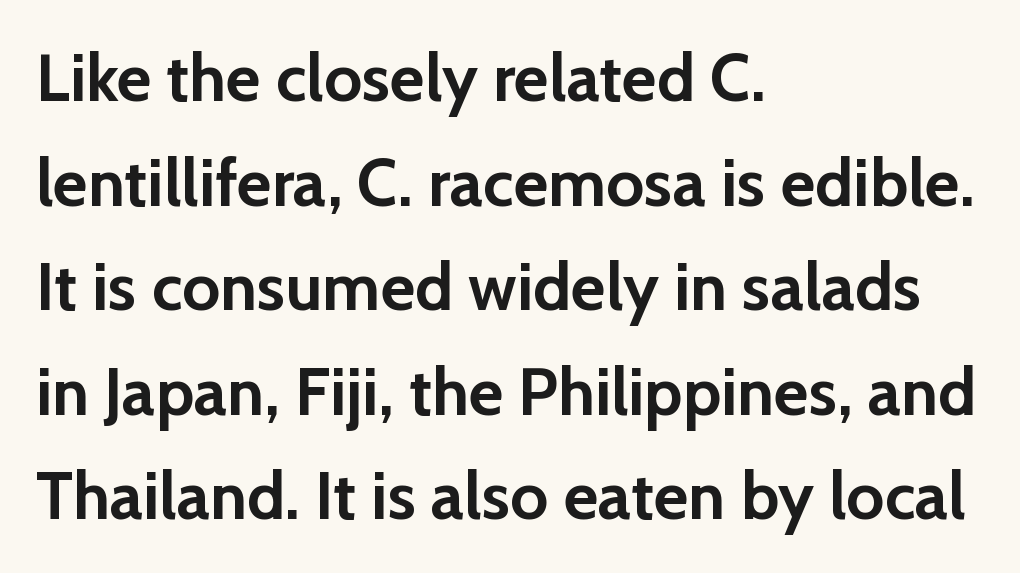
{"serif": "no", "italic": "no", "bold": "yes", "weight": "semibold", "width": "normal", "stroke_contrast": "low", "x_height": "medium", "monospaced": "no", "underline": "no", "align": "left", "line_spacing": "normal", "line_spacing_ratio": 1.56, "letter_spacing": "normal", "letter_spacing_em": 0.0, "glyph_px": 67}
